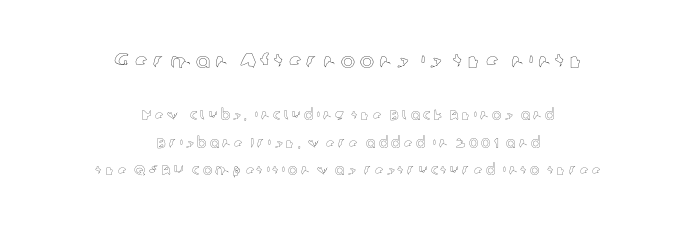
These lines have a slow, spaced-out rhythm from letter to letter. Casual observation: everything's sitting right in the middle. Upright lettering throughout. The area under the type is left untouched. If you measured baseline to baseline, you'd find a long distance.
